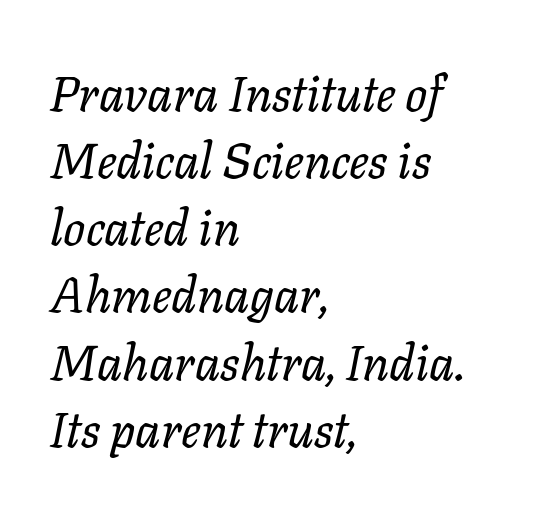
Caption: face not bold, strokes unweighted. Normally led — the rows are evenly, conventionally spaced. The foot of each line stays bare and open. The face used here is rendered with its standard letterfit.
